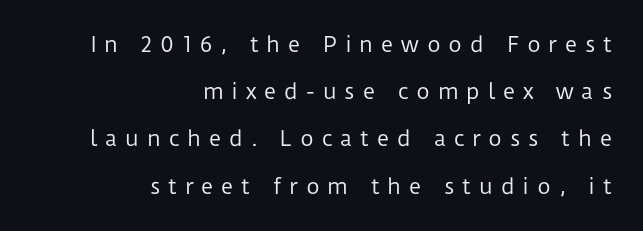
{"italic": "no", "bold": "no", "underline": "no", "align": "right", "line_spacing": "loose", "line_spacing_ratio": 2.25, "letter_spacing": "wide", "letter_spacing_em": 0.37, "glyph_px": 21}
